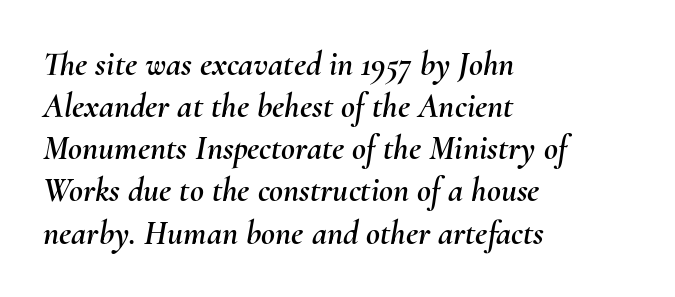
The face used here is rendered with its standard letterfit. The rag falls on the right side of this text block. In terms of posture, this sample is oblique. The space beneath each line is pristine and unruled. Looks like regular typesetting: each glyph gets only the width it needs.
